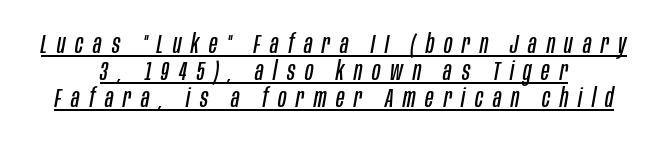
The image shows 27 px text type, italic (leaning right); set centered, tight line spacing (1.0x), unusually wide letter spacing (+0.36 em), underlined.
